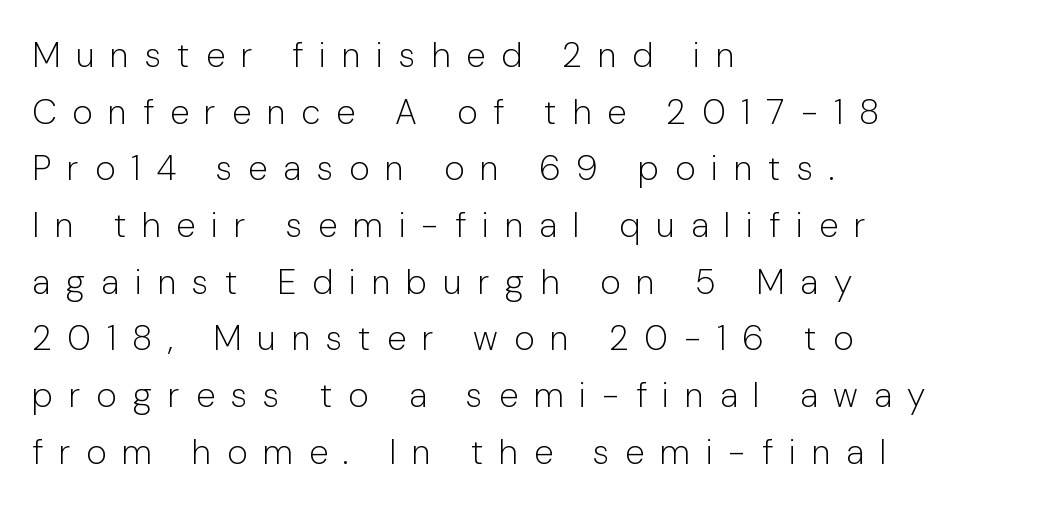
Q: Is the text bold? A: No.
Q: Is the text italic (slanted)? A: No, it is upright.
Q: Is the typeface a serif or a sans-serif typeface? A: Sans-serif.
Q: Is the text underlined? A: No.
Q: How is the paragraph aligned? A: Left-aligned.
Q: Is the spacing between letters normal or unusually wide? A: Unusually wide.
Q: Is the spacing between lines tight, normal or loose? A: Normal.
Q: Width (condensed, normal, or wide)? A: Normal.
Q: Stroke contrast? A: Low.
Q: x-height? A: Medium.
Q: Monospaced? A: No.
